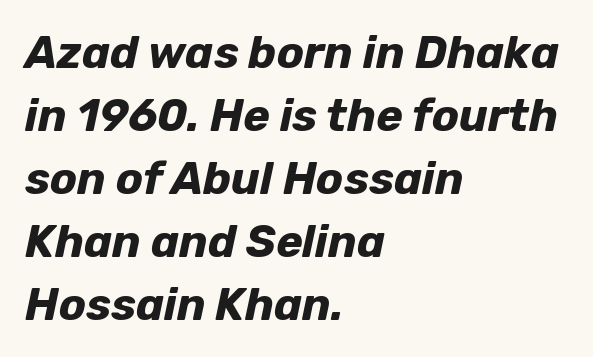
{"italic": "yes", "lean": "right", "slant_degrees": 12, "bold": "yes", "weight": "bold", "width": "normal", "stroke_contrast": "low", "x_height": "medium", "monospaced": "no", "underline": "no", "align": "left", "line_spacing": "normal", "line_spacing_ratio": 1.4, "letter_spacing": "normal", "letter_spacing_em": 0.0, "glyph_px": 45}
